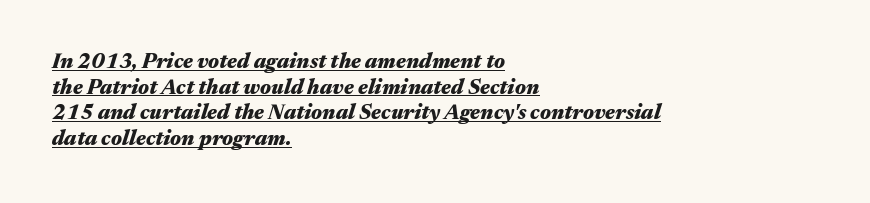
Q: Is the text bold? A: Yes.
Q: Is the text italic (slanted)? A: Yes, it leans right by about 17 degrees.
Q: Is the text underlined? A: Yes.
Q: How is the paragraph aligned? A: Left-aligned.
Q: Is the spacing between letters normal or unusually wide? A: Normal.
